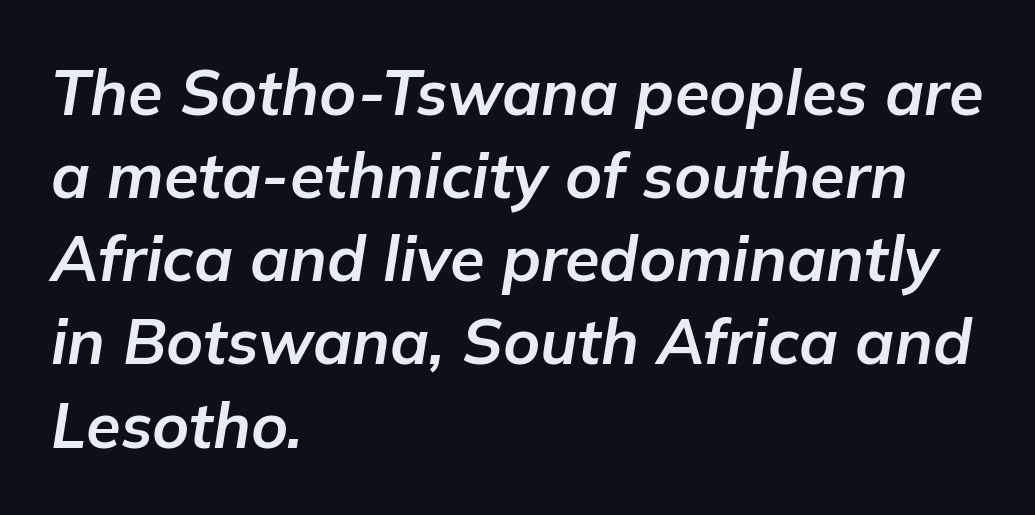
Q: Is the text bold? A: Yes.
Q: Is the text italic (slanted)? A: Yes, it leans right by about 9 degrees.
Q: Is the text underlined? A: No.
Q: How is the paragraph aligned? A: Left-aligned.
Q: Is the spacing between letters normal or unusually wide? A: Normal.
Q: Is the spacing between lines tight, normal or loose? A: Normal.
Q: Width (condensed, normal, or wide)? A: Normal.
Q: Stroke contrast? A: Low.
Q: x-height? A: Medium.
Q: Monospaced? A: No.
